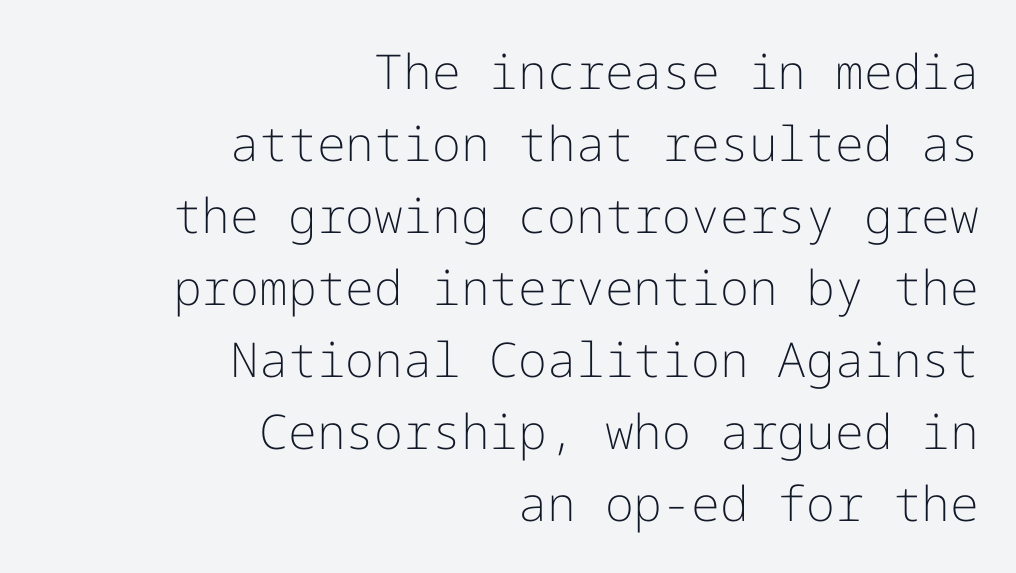
Serif or sans? Sans — the stroke terminals are bare. Rule under the text: the space is simply empty. The cut favours lightness, reaching ordinary text weight at its darkest. If you drew a ruler down the right edge, every line would touch it. The letters stand upright; this is a roman face.
